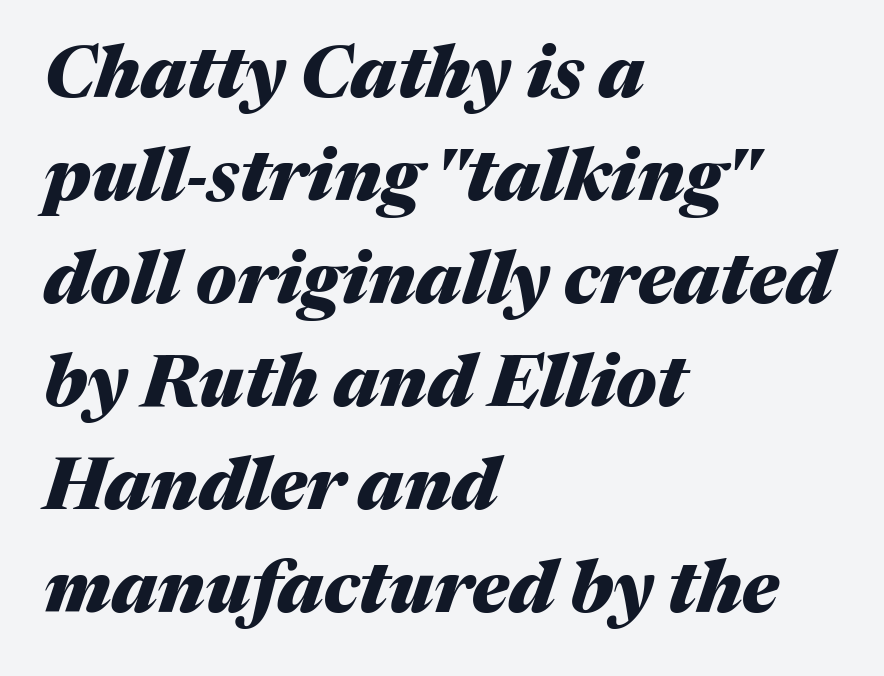
The image shows 72 px heavy type, italic (leaning right); set left-aligned, normal line spacing (1.43x), normal letter spacing, not underlined; medium stroke contrast and a medium x-height.
